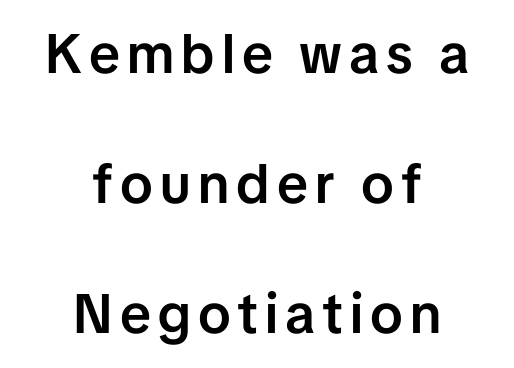
Is the block centered? Yes — each line is placed symmetrically about the middle. Designer's note — italics off, roman on. Letters rest on an invisible, unmarked baseline. The font family rendered here belongs to the sans-serif group. Each letter keeps its own natural width here, so spacing adapts to shape.
